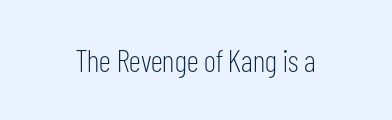
Here the designer chose a conventional face with non-uniform glyph widths. Serif or sans? Sans — the stroke terminals are bare. The lettering holds an erect, upright posture throughout. A quiet, ordinary-to-light weight characterises the typeface. The gaps between neighbouring characters are ordinary and unremarkable.
